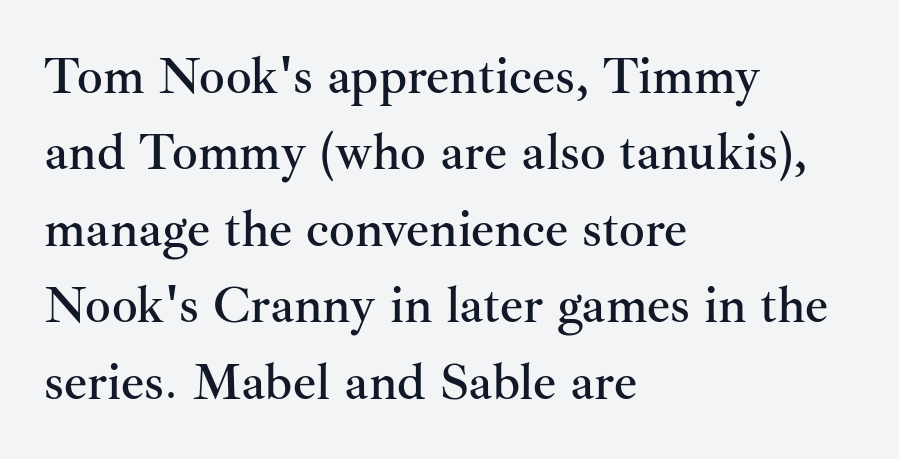
{"serif": "yes", "italic": "no", "width": "normal", "stroke_contrast": "medium", "x_height": "small", "monospaced": "no", "underline": "no", "align": "left", "line_spacing": "normal", "line_spacing_ratio": 1.5, "letter_spacing": "normal", "letter_spacing_em": 0.0, "glyph_px": 51}
